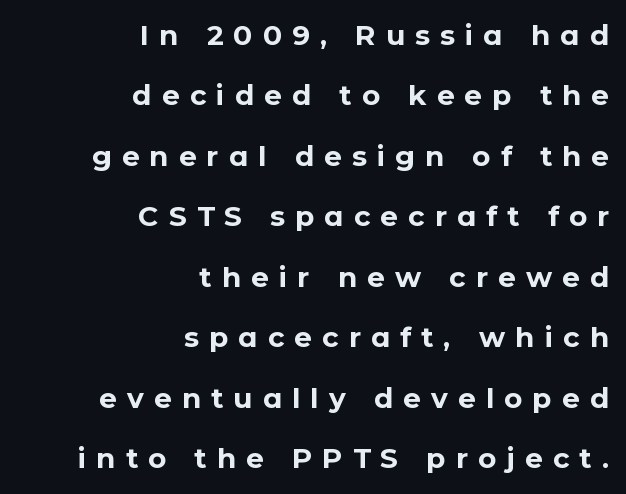
Q: Is the text bold? A: Yes.
Q: Is the text italic (slanted)? A: No, it is upright.
Q: Is the typeface a serif or a sans-serif typeface? A: Sans-serif.
Q: Is the text underlined? A: No.
Q: How is the paragraph aligned? A: Right-aligned.
Q: Is the spacing between letters normal or unusually wide? A: Unusually wide.
Q: Is the spacing between lines tight, normal or loose? A: Loose.
Q: Width (condensed, normal, or wide)? A: Normal.
Q: Stroke contrast? A: Low.
Q: x-height? A: Medium.
Q: Monospaced? A: No.
